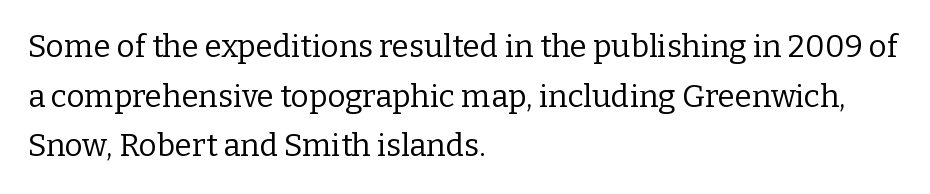
The image shows 31 px regular-weight serif type, upright; set left-aligned, normal line spacing (1.6x), normal letter spacing, not underlined; low stroke contrast and a medium x-height.
